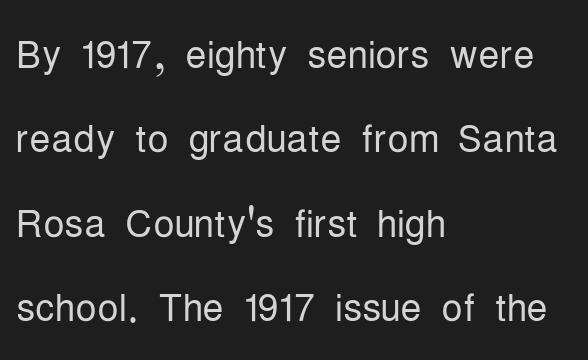
{"serif": "no", "italic": "no", "bold": "no", "weight": "light", "width": "condensed", "stroke_contrast": "low", "x_height": "medium", "monospaced": "no", "underline": "no", "align": "left", "line_spacing": "normal", "line_spacing_ratio": 1.59, "letter_spacing": "normal", "letter_spacing_em": 0.0, "glyph_px": 53}
